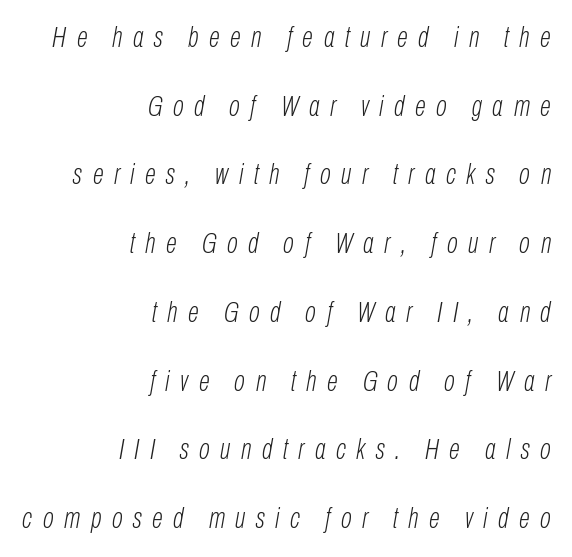
A clean baseline with only descenders dipping below it. The face used here is proportionally spaced, like ordinary book or web type. The paragraph has a hard right edge and a soft left edge. Every character sits at an angle, as italics do. This reads as an unemphasized weight, regular at the heaviest. This rendering widens character spacing well past its baseline value.
